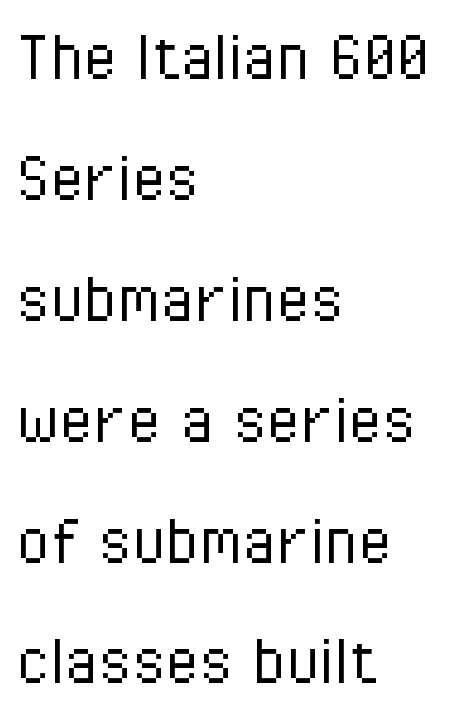
{"serif": "no", "italic": "no", "bold": "no", "weight": "light", "width": "condensed", "stroke_contrast": "low", "x_height": "medium", "monospaced": "no", "underline": "no", "align": "left", "line_spacing": "normal", "line_spacing_ratio": 1.57, "letter_spacing": "normal", "letter_spacing_em": 0.0, "glyph_px": 77}
